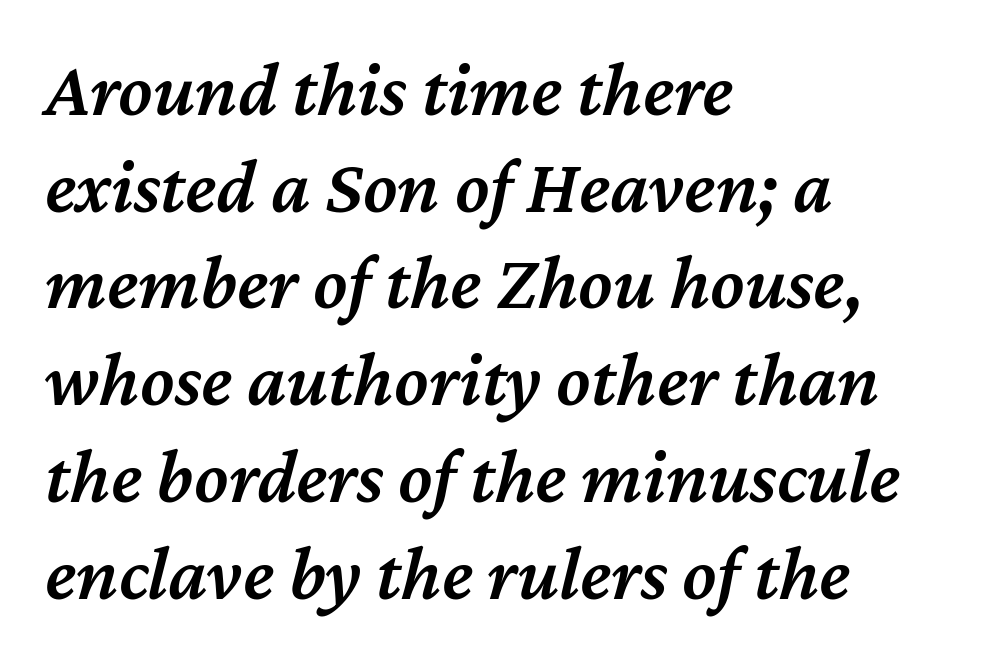
Leftover space on each line is placed entirely after the last word. Look at the stroke-to-counter ratio: somewhat heavy, a semibold. The space beneath each line is pristine and unruled. Each letter keeps its own natural width here, so spacing adapts to shape.
